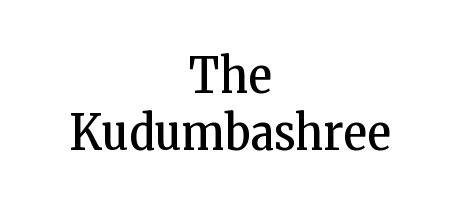
The image shows 49 px regular-weight, condensed serif type, upright; set centered, line spacing 1.16x, normal letter spacing, not underlined; low stroke contrast and a medium x-height.
